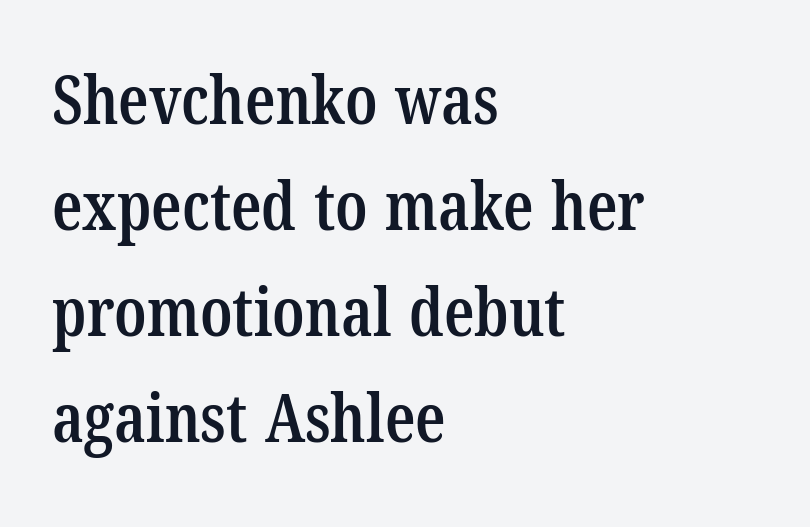
{"serif": "yes", "bold": "semi", "weight": "semibold", "width": "condensed", "stroke_contrast": "low", "x_height": "medium", "monospaced": "no", "underline": "no", "align": "left", "line_spacing": "normal", "line_spacing_ratio": 1.58, "letter_spacing": "normal", "letter_spacing_em": 0.0, "glyph_px": 67}
